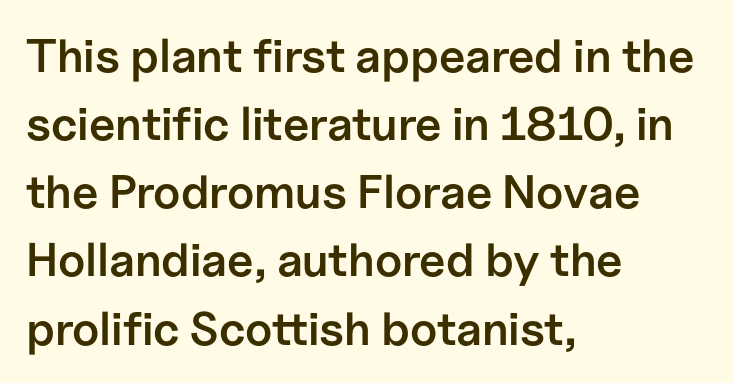
Q: Is the text bold? A: Semi-bold.
Q: Is the text italic (slanted)? A: No, it is upright.
Q: Is the typeface a serif or a sans-serif typeface? A: Sans-serif.
Q: Is the text underlined? A: No.
Q: How is the paragraph aligned? A: Left-aligned.
Q: Is the spacing between letters normal or unusually wide? A: Normal.
Q: Is the spacing between lines tight, normal or loose? A: Normal.
Q: Width (condensed, normal, or wide)? A: Normal.
Q: Stroke contrast? A: Low.
Q: x-height? A: Medium.
Q: Monospaced? A: No.
